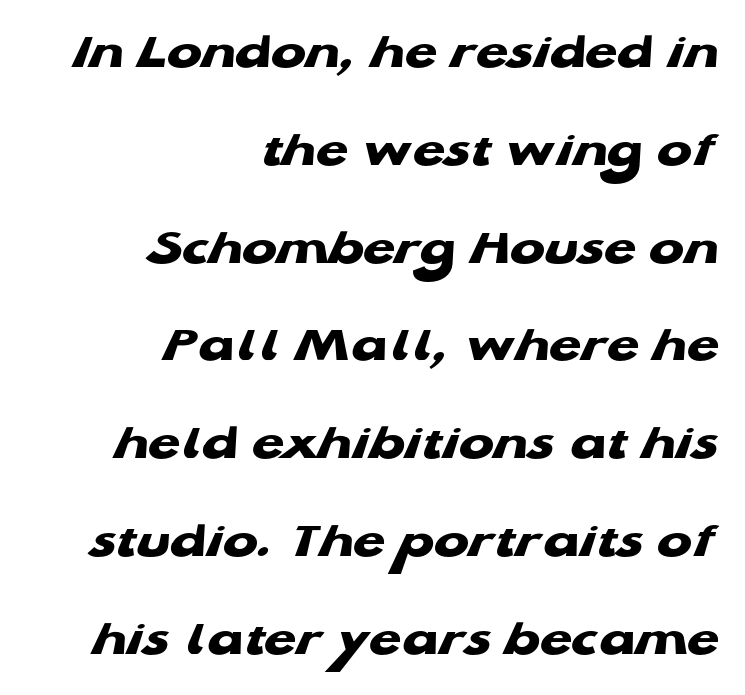
The image shows 52 px heavy, wide sans-serif type; set right-aligned, line spacing 1.88x, normal letter spacing, not underlined; low stroke contrast and a medium x-height.
